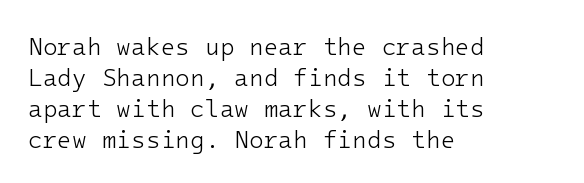
These lines keep a tight, regular rhythm from letter to letter. Notice how descenders clear the ascenders below comfortably — that's standard leading. These lines were composed using upright roman letters. One-word summary of the alignment: left. Nobody drew a line under any word here. The typesetting does not lean heavy: it is not bold.
